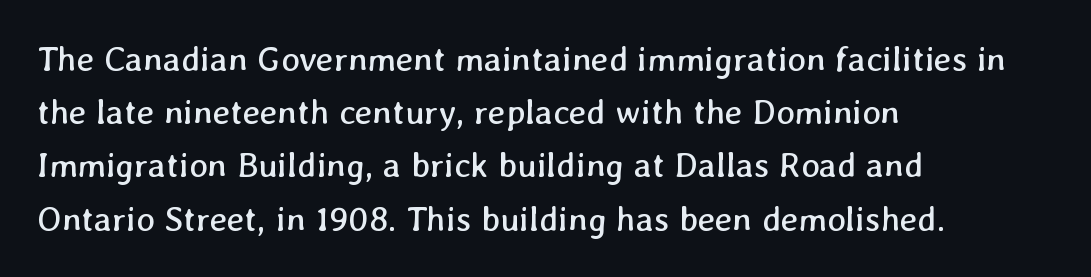
The image shows 35 px regular-weight type; set left-aligned, normal line spacing (1.52x), normal letter spacing, not underlined; low stroke contrast and a medium x-height.
